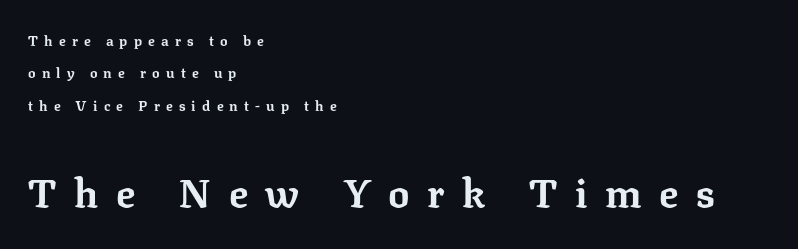
Q: Is the text bold? A: Yes.
Q: Is the text italic (slanted)? A: No, it is upright.
Q: Is the typeface a serif or a sans-serif typeface? A: Serif.
Q: Is the text underlined? A: No.
Q: How is the paragraph aligned? A: Left-aligned.
Q: Is the spacing between letters normal or unusually wide? A: Unusually wide.
Q: Is the spacing between lines tight, normal or loose? A: Loose.
Q: Which block of text is set in a larger size, the first (top) or the second (bottom)? A: The second (bottom) one.
Q: Width (condensed, normal, or wide)? A: Normal.
Q: Stroke contrast? A: Low.
Q: x-height? A: Medium.
Q: Monospaced? A: No.
